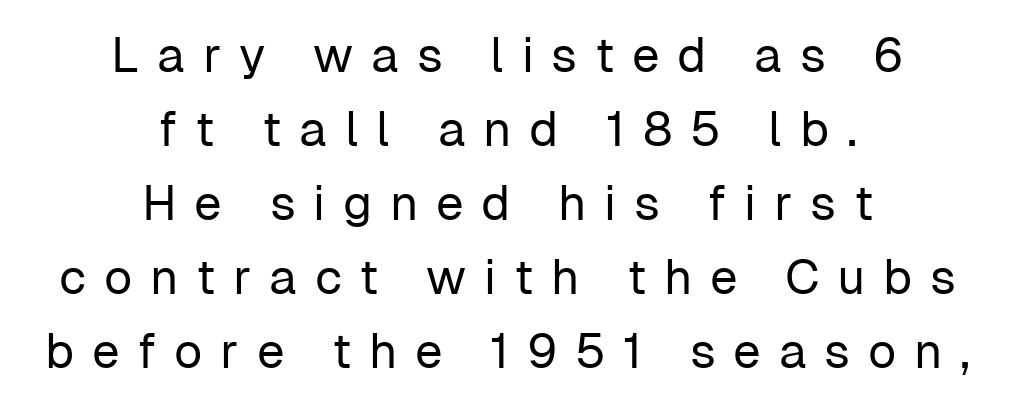
Italic? Not at all — the glyphs are vertical. Visually the block forms a symmetrical silhouette, jagged on both flanks. Words appear elongated and porous because spacing is wide. A typesetter would call this proportional, since set widths differ per character. Stroke mass is kept to a normal reading level or below.
